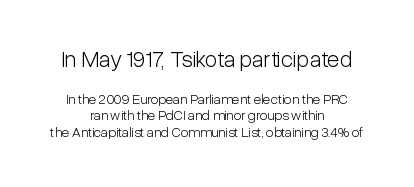
Q: Is the text bold? A: No.
Q: Is the text italic (slanted)? A: No, it is upright.
Q: Is the text underlined? A: No.
Q: How is the paragraph aligned? A: Centered.
Q: Is the spacing between letters normal or unusually wide? A: Normal.
Q: Which block of text is set in a larger size, the first (top) or the second (bottom)? A: The first (top) one.
